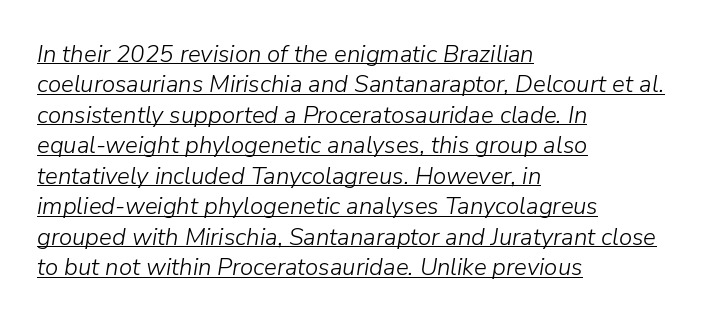
The image shows 24 px text type, italic (leaning right); set left-aligned, normal line spacing (1.27x), normal letter spacing, underlined.
